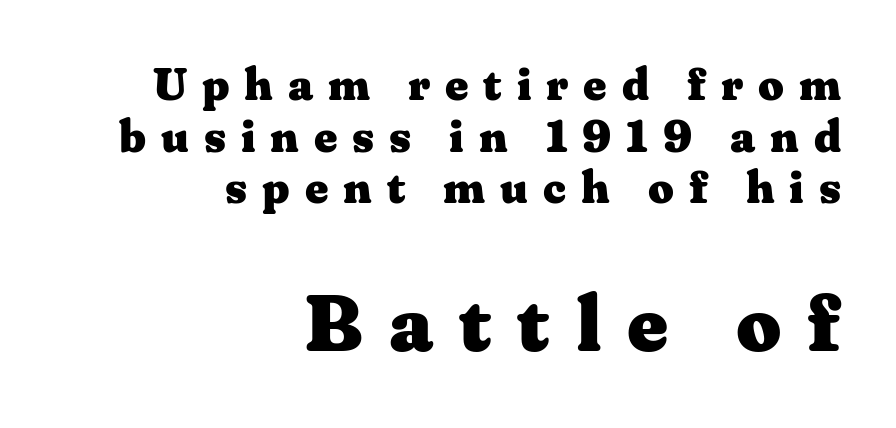
Proportional: the letters do not fall into vertical columns. Look at the bottom of the vertical strokes: they flare into serifs here. How are the letters spaced? Widely, with obvious added tracking. Layout note: lines flush right.
